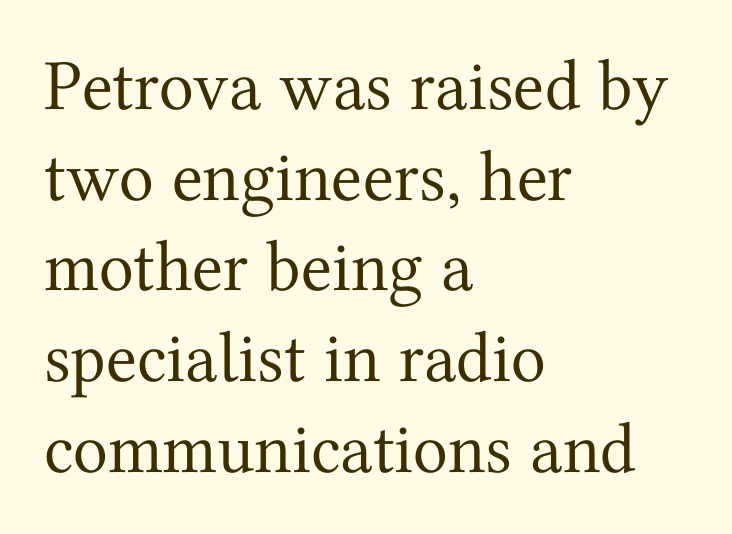
{"serif": "yes", "italic": "no", "bold": "no", "weight": "regular", "width": "normal", "stroke_contrast": "medium", "x_height": "medium", "monospaced": "no", "underline": "no", "align": "left", "line_spacing": "normal", "line_spacing_ratio": 1.26, "letter_spacing": "normal", "letter_spacing_em": 0.0, "glyph_px": 72}
